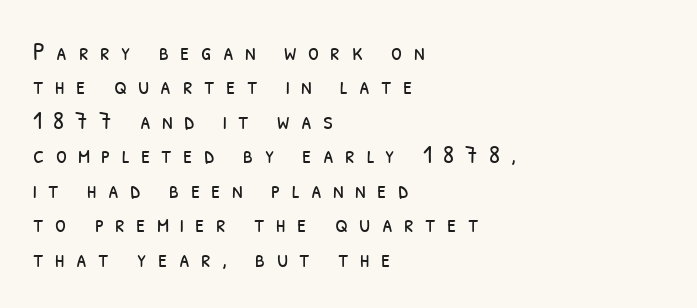
Q: Is the text bold? A: No.
Q: Is the text underlined? A: No.
Q: How is the paragraph aligned? A: Left-aligned.
Q: Is the spacing between letters normal or unusually wide? A: Unusually wide.
Q: Is the spacing between lines tight, normal or loose? A: Normal.
